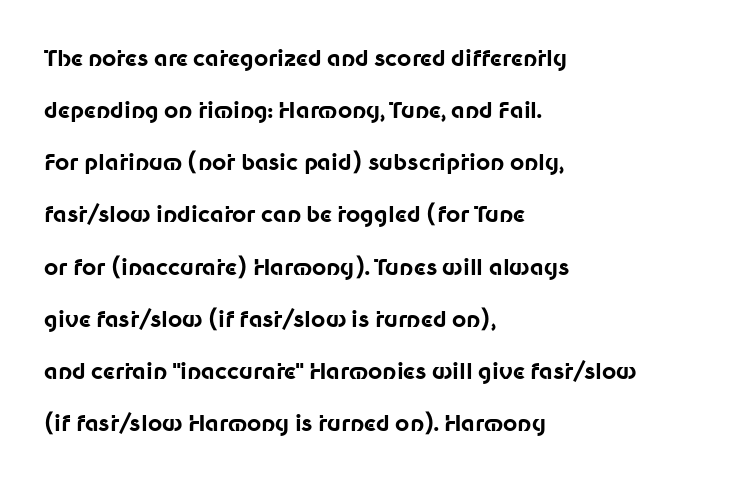
The letters are bold, with thick, heavy strokes. Each row of text sits above clean, open space. A typesetter would mark this as roman, not italic. Every row of glyphs begins at an identical x-position on the left. Notice the wide empty band between every row — that's loose leading.
